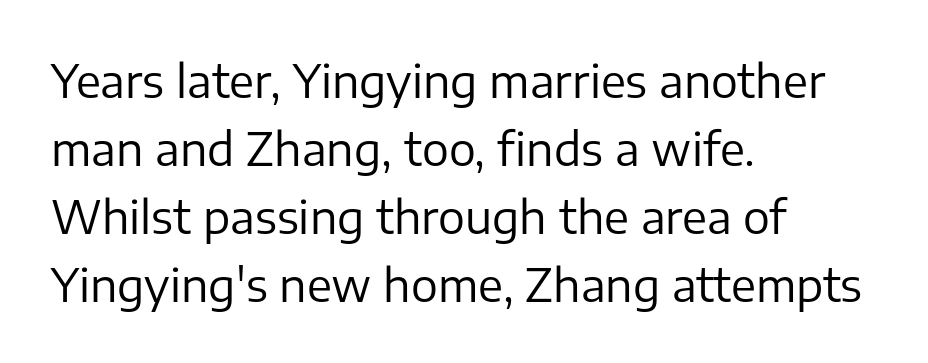
{"serif": "no", "italic": "no", "bold": "no", "weight": "regular", "width": "normal", "stroke_contrast": "low", "x_height": "medium", "monospaced": "no", "underline": "no", "align": "left", "line_spacing": "normal", "line_spacing_ratio": 1.51, "letter_spacing": "normal", "letter_spacing_em": 0.0, "glyph_px": 45}
